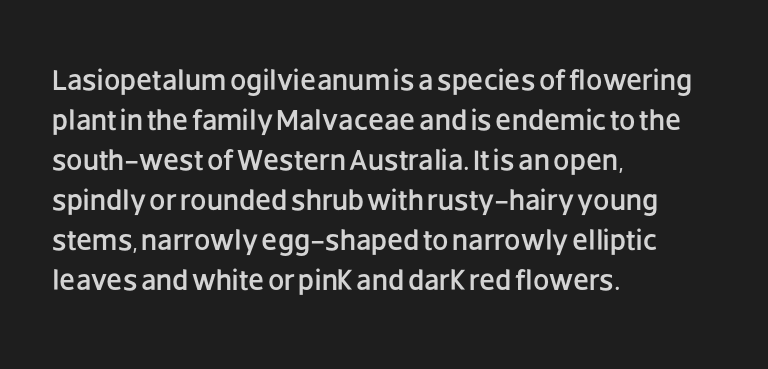
Q: Is the text italic (slanted)? A: No, it is upright.
Q: Is the typeface a serif or a sans-serif typeface? A: Sans-serif.
Q: Is the text underlined? A: No.
Q: How is the paragraph aligned? A: Left-aligned.
Q: Is the spacing between letters normal or unusually wide? A: Normal.
Q: Is the spacing between lines tight, normal or loose? A: Normal.
Q: Width (condensed, normal, or wide)? A: Normal.
Q: Stroke contrast? A: Low.
Q: x-height? A: Large.
Q: Monospaced? A: No.
